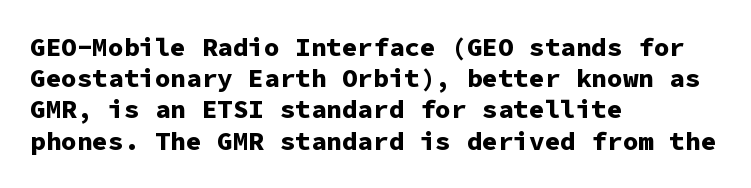
{"italic": "no", "bold": "yes", "underline": "no", "align": "left", "line_spacing_ratio": 1.2, "letter_spacing": "normal", "letter_spacing_em": 0.0, "glyph_px": 26}
